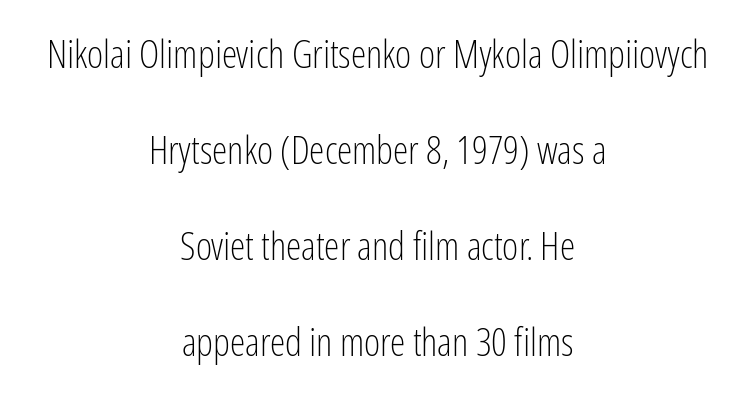
{"serif": "no", "italic": "no", "bold": "no", "weight": "light", "width": "condensed", "stroke_contrast": "low", "x_height": "medium", "monospaced": "no", "underline": "no", "align": "center", "line_spacing": "loose", "line_spacing_ratio": 2.46, "letter_spacing": "normal", "letter_spacing_em": 0.0, "glyph_px": 39}
